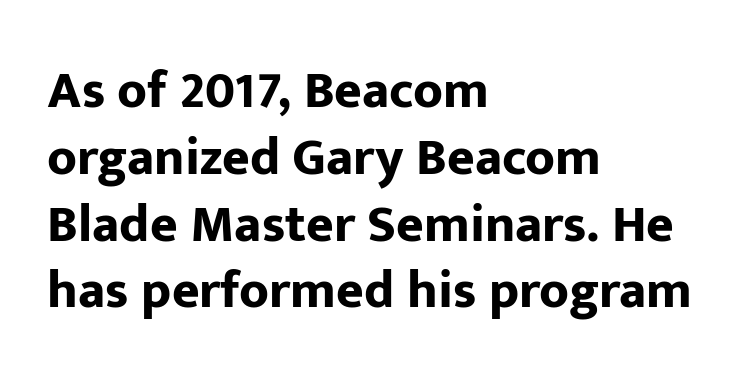
If you drew a ruler down the left edge, every line would touch it. The designer went with a sans here, leaving each stem footless. Plenty of ink on the page — the face is bold. Descender tails drop into unmarked territory. Do the characters align in a grid? No, the font is proportional.
